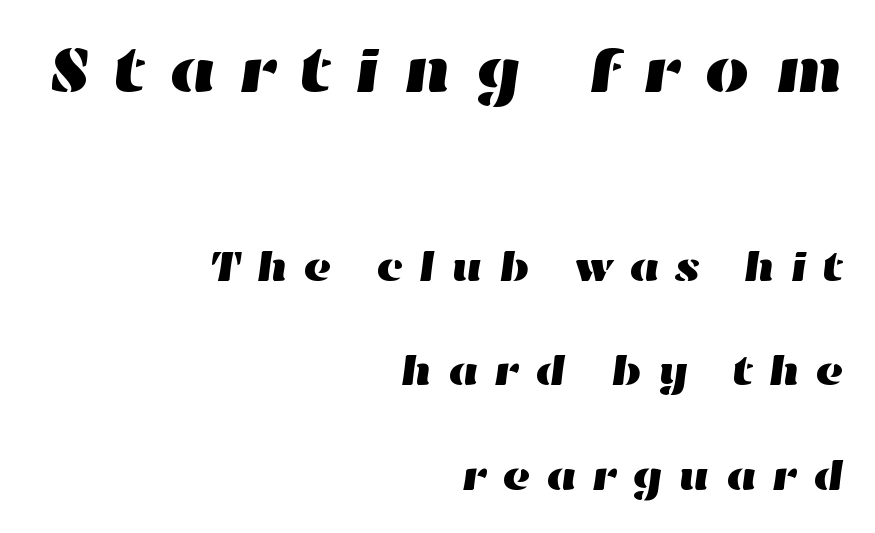
{"width": "wide", "stroke_contrast": "high", "x_height": "medium", "monospaced": "no", "underline": "no", "align": "right", "line_spacing": "loose", "line_spacing_ratio": 2.43, "letter_spacing": "wide", "letter_spacing_em": 0.34, "larger_block": "first", "size_ratio": 1.51, "glyph_px": 65}
